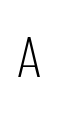
{"serif": "no", "italic": "no", "bold": "no", "weight": "light", "width": "condensed", "stroke_contrast": "low", "x_height": "large", "monospaced": "no", "underline": "no", "letter_spacing": "wide", "letter_spacing_em": 0.45, "glyph_px": 67}
